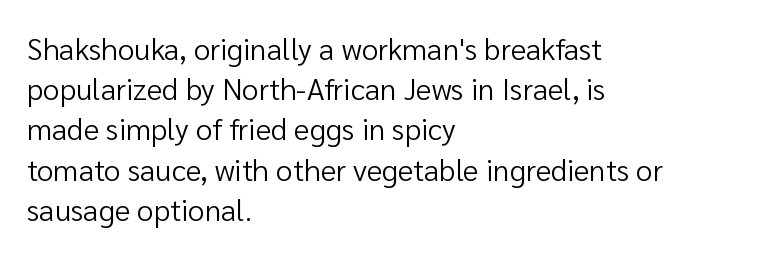
The image shows 30 px regular-weight sans-serif type, upright; set left-aligned, normal line spacing (1.34x), normal letter spacing, not underlined; low stroke contrast and a medium x-height.
